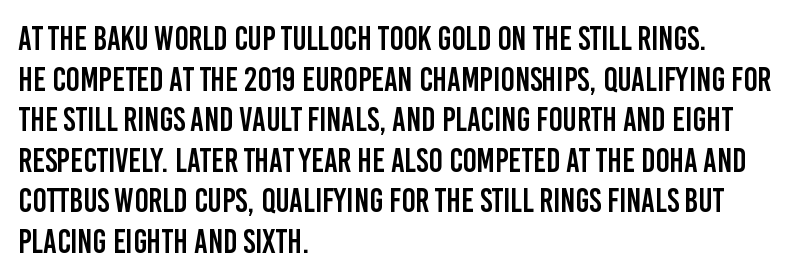
Nothing unusual about the tracking: characters are spaced as the font intends. Rendered with straight, roman letterforms. This sample is left-justified, so line endings fall wherever the words run out. The passage shown is not underscored anywhere.
